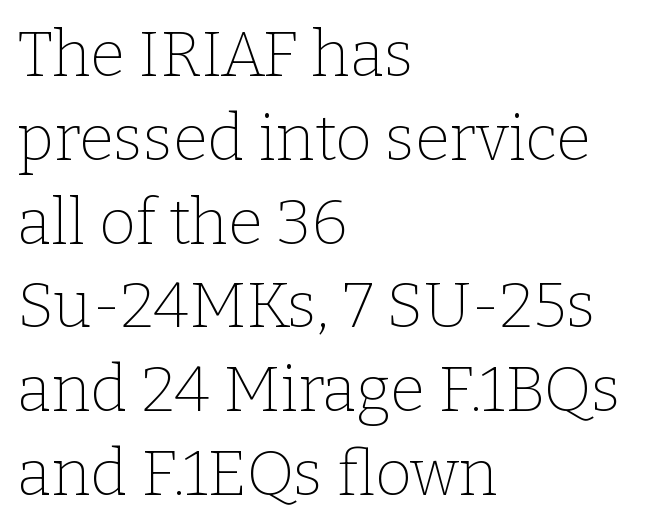
A typesetter would call this leading conventional body-copy spacing. The rendering keeps characters at their native spacing. Heaviness? Minimal to ordinary, like unemphasized prose. Horizontal alignment here is leftward, the default for most running prose. Each row of text sits above clean, open space. Each letter keeps its own natural width here, so spacing adapts to shape.
